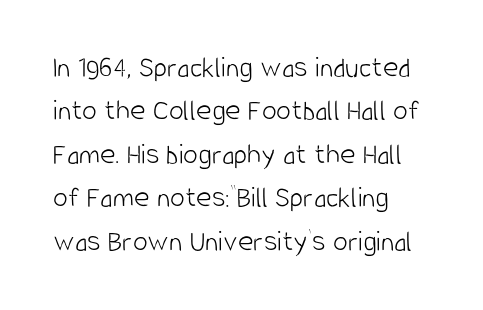
Q: Is the text bold? A: No.
Q: Is the text italic (slanted)? A: No, it is upright.
Q: Is the typeface a serif or a sans-serif typeface? A: Sans-serif.
Q: Is the text underlined? A: No.
Q: How is the paragraph aligned? A: Left-aligned.
Q: Is the spacing between letters normal or unusually wide? A: Normal.
Q: Is the spacing between lines tight, normal or loose? A: Normal.
Q: Width (condensed, normal, or wide)? A: Condensed.
Q: Stroke contrast? A: Low.
Q: x-height? A: Large.
Q: Monospaced? A: No.
